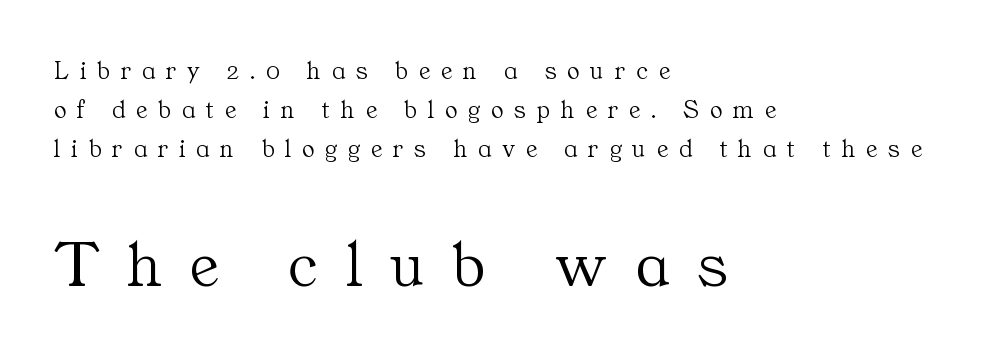
Q: Is the text bold? A: No.
Q: Is the text italic (slanted)? A: No, it is upright.
Q: Is the typeface a serif or a sans-serif typeface? A: Serif.
Q: Is the text underlined? A: No.
Q: How is the paragraph aligned? A: Left-aligned.
Q: Is the spacing between letters normal or unusually wide? A: Unusually wide.
Q: Is the spacing between lines tight, normal or loose? A: Normal.
Q: Which block of text is set in a larger size, the first (top) or the second (bottom)? A: The second (bottom) one.
Q: Width (condensed, normal, or wide)? A: Normal.
Q: Stroke contrast? A: Medium.
Q: x-height? A: Medium.
Q: Monospaced? A: No.
